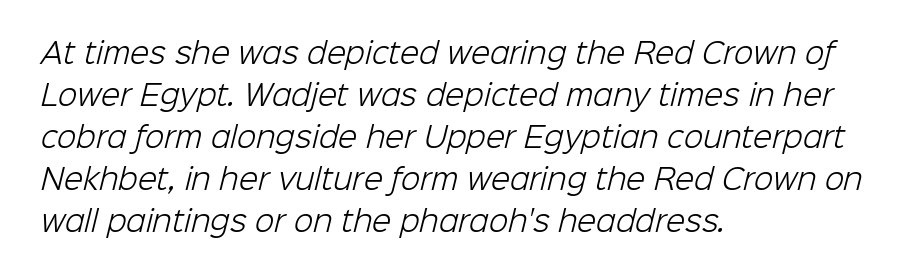
Q: Is the text bold? A: No.
Q: Is the typeface a serif or a sans-serif typeface? A: Sans-serif.
Q: Is the text underlined? A: No.
Q: How is the paragraph aligned? A: Left-aligned.
Q: Is the spacing between letters normal or unusually wide? A: Normal.
Q: Is the spacing between lines tight, normal or loose? A: Normal.
Q: Width (condensed, normal, or wide)? A: Normal.
Q: Stroke contrast? A: Low.
Q: x-height? A: Medium.
Q: Monospaced? A: No.
